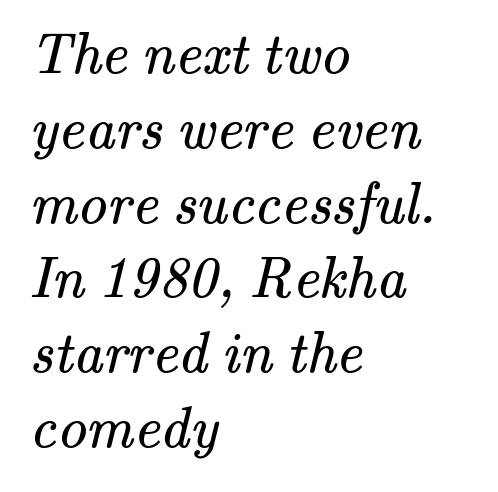
{"serif": "yes", "bold": "no", "weight": "regular", "width": "normal", "stroke_contrast": "medium", "x_height": "small", "monospaced": "no", "underline": "no", "align": "left", "line_spacing": "normal", "line_spacing_ratio": 1.29, "letter_spacing": "normal", "letter_spacing_em": 0.0, "glyph_px": 58}
